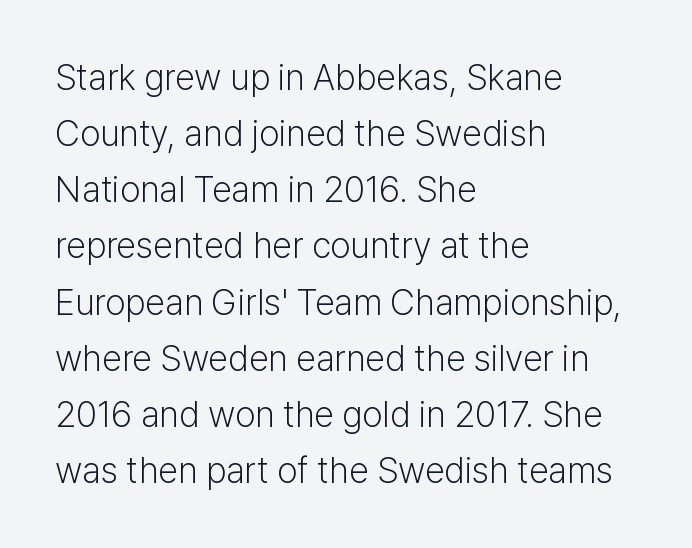
{"serif": "no", "italic": "no", "bold": "no", "weight": "light", "width": "normal", "stroke_contrast": "low", "x_height": "medium", "monospaced": "no", "underline": "no", "align": "left", "line_spacing": "normal", "line_spacing_ratio": 1.56, "letter_spacing": "normal", "letter_spacing_em": 0.0, "glyph_px": 36}
